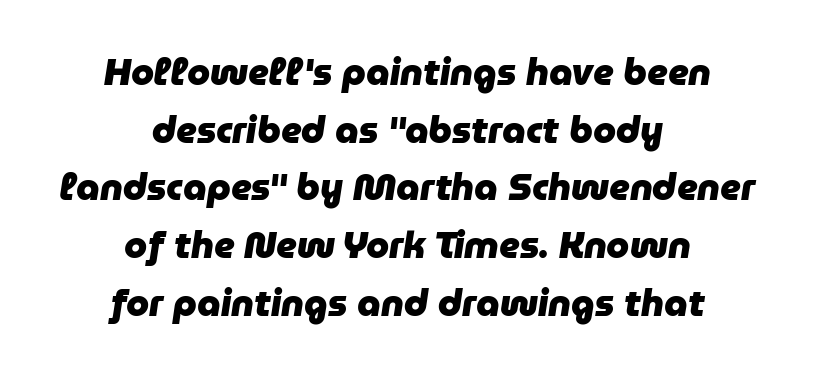
Each new line begins a customary step beneath the previous one. This sample has the flowing, uneven cadence of proportional lettering. The specimen omits any rule beneath the text block's lines. Characters are canted at an angle relative to the baseline's perpendicular. Typesetter's note: full bold, strokes at maximum text heaviness.
